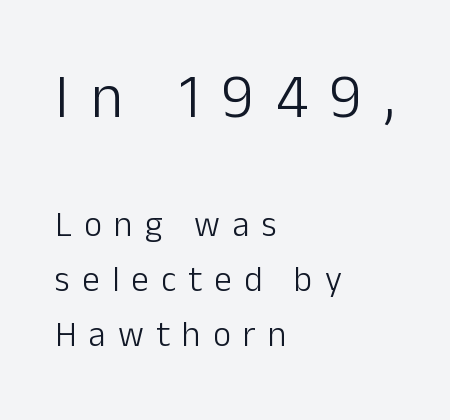
{"serif": "no", "italic": "no", "bold": "no", "weight": "light", "width": "normal", "stroke_contrast": "low", "x_height": "medium", "monospaced": "no", "underline": "no", "align": "left", "line_spacing": "normal", "line_spacing_ratio": 1.56, "letter_spacing": "wide", "letter_spacing_em": 0.35, "larger_block": "first", "size_ratio": 1.77, "glyph_px": 62}
